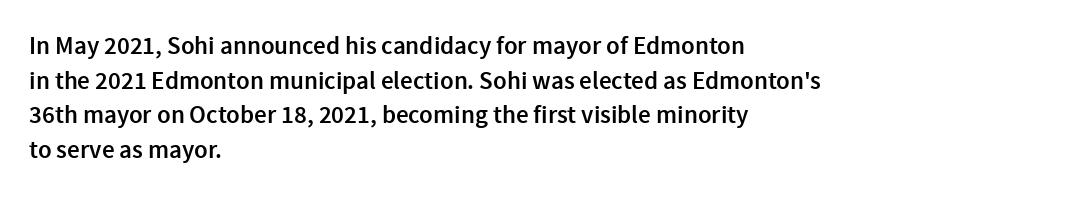
{"italic": "no", "bold": "semi", "underline": "no", "align": "left", "line_spacing": "normal", "line_spacing_ratio": 1.39, "letter_spacing": "normal", "letter_spacing_em": 0.0, "glyph_px": 25}
